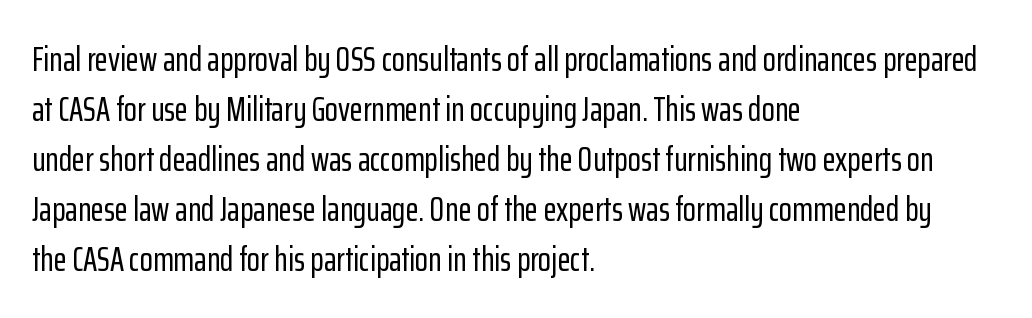
Q: Is the text italic (slanted)? A: No, it is upright.
Q: Is the typeface a serif or a sans-serif typeface? A: Sans-serif.
Q: Is the text underlined? A: No.
Q: How is the paragraph aligned? A: Left-aligned.
Q: Is the spacing between letters normal or unusually wide? A: Normal.
Q: Is the spacing between lines tight, normal or loose? A: Normal.
Q: Width (condensed, normal, or wide)? A: Condensed.
Q: Stroke contrast? A: Low.
Q: x-height? A: Medium.
Q: Monospaced? A: No.
